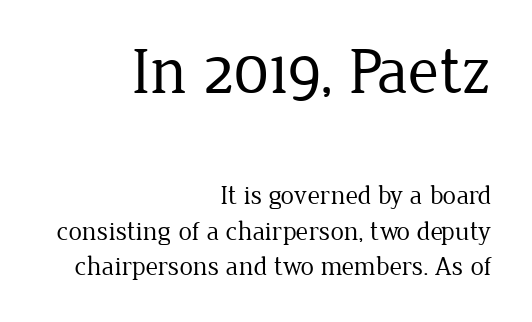
Horizontally, the lines are justified to the trailing edge only. Is the lower block the larger one? No — the upper block carries the bigger type. Notice how descenders clear the ascenders below comfortably — that's standard leading. A serif font was chosen for this passage. These lines are rendered in a variable-pitch font.
